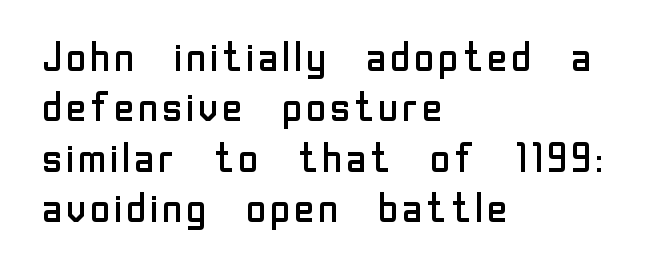
The ragged edge is on the right, which tells us the setting is flush left. The passage shown is typed in a proportional face where columns would drift. Nothing heavy about these letters — not bold at all. Vertical strokes here are truly vertical. The letters sit at their default tracking, neither squeezed nor spread. The glyphs in this specimen are sans serif.
